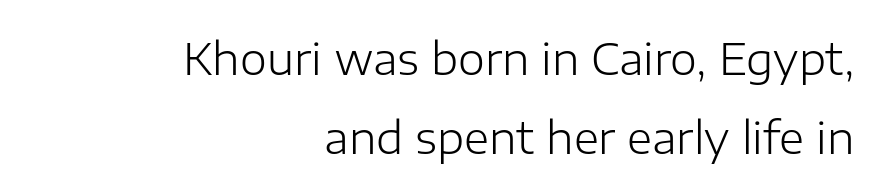
The image shows 43 px light sans-serif type, upright; set right-aligned, line spacing 1.84x, normal letter spacing, not underlined; low stroke contrast and a medium x-height.
